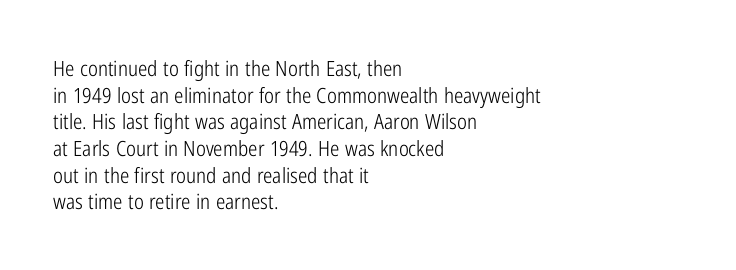
Q: Is the text bold? A: No.
Q: Is the text italic (slanted)? A: No, it is upright.
Q: Is the text underlined? A: No.
Q: How is the paragraph aligned? A: Left-aligned.
Q: Is the spacing between letters normal or unusually wide? A: Normal.
Q: Is the spacing between lines tight, normal or loose? A: Normal.
